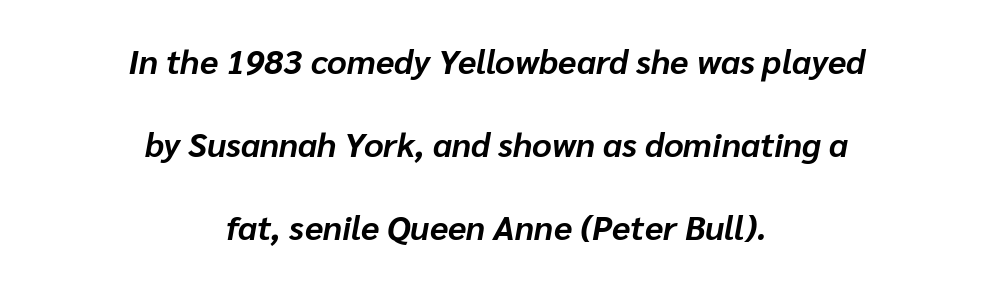
{"italic": "yes", "lean": "right", "slant_degrees": 10, "bold": "yes", "weight": "bold", "width": "normal", "stroke_contrast": "low", "x_height": "medium", "monospaced": "no", "underline": "no", "align": "center", "line_spacing": "loose", "line_spacing_ratio": 2.44, "letter_spacing": "normal", "letter_spacing_em": 0.0, "glyph_px": 34}
